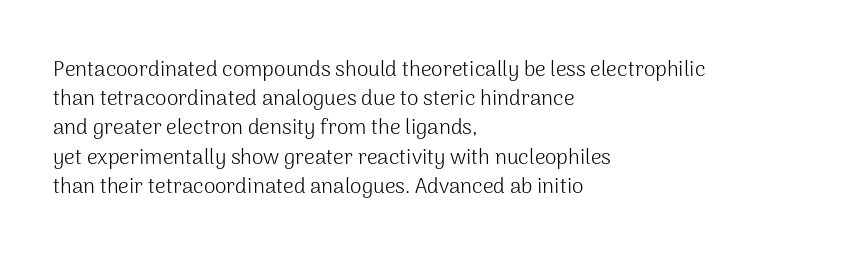
The image shows 21 px text type, upright; set left-aligned, normal line spacing (1.39x), normal letter spacing, not underlined.
